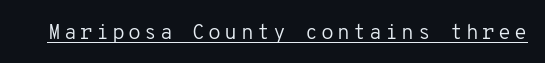
Q: Is the text bold? A: No.
Q: Is the text italic (slanted)? A: No, it is upright.
Q: Is the text underlined? A: Yes.
